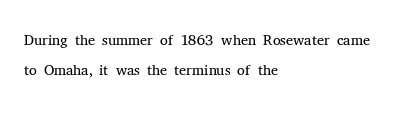
Q: Is the text bold? A: No.
Q: Is the text italic (slanted)? A: No, it is upright.
Q: Is the text underlined? A: No.
Q: How is the paragraph aligned? A: Left-aligned.
Q: Is the spacing between letters normal or unusually wide? A: Normal.
Q: Is the spacing between lines tight, normal or loose? A: Normal.
